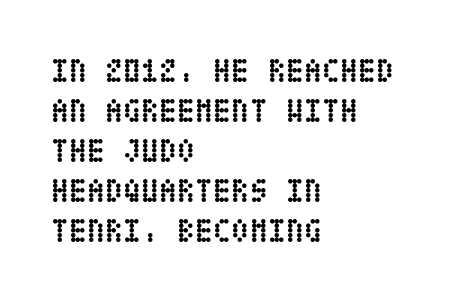
Clear beneath every line of the passage. There is no visible air inserted between adjacent glyphs. All the whitespace from short lines collects on the right. Notice how thick the strokes are: this is what a full bold looks like. Every stem runs plumb, perpendicular to the baseline.
